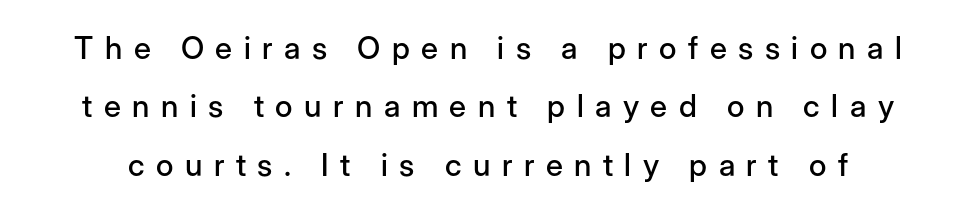
The image shows 31 px sans-serif type, upright; set line spacing 1.88x, unusually wide letter spacing (+0.37 em), not underlined; low stroke contrast and a medium x-height.
